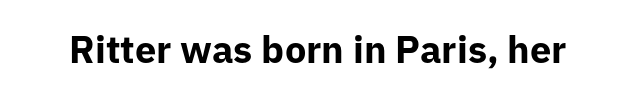
The image shows 38 px bold sans-serif type, upright; set normal letter spacing, not underlined; low stroke contrast and a medium x-height.
